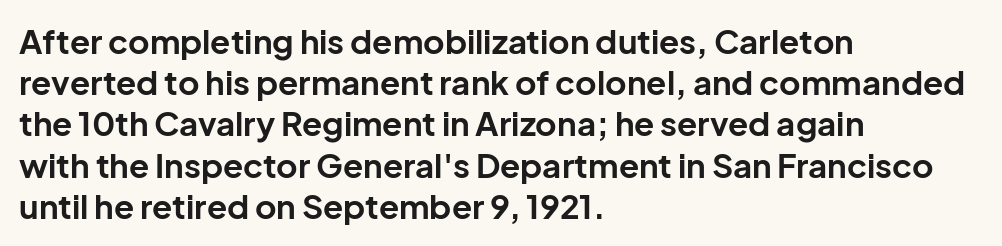
If you measured baseline to baseline, you'd find a middling distance. Each glyph is drawn with heavy, bold strokes. Varying glyph widths throughout — classic text-font behaviour. Leftover space on each line is placed entirely after the last word. Designer's note — italics off, roman on. Rule under the text: the space is simply empty.
